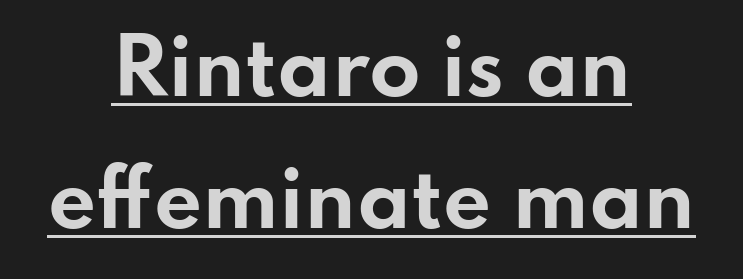
Q: Is the text bold? A: Yes.
Q: Is the text italic (slanted)? A: No, it is upright.
Q: Is the typeface a serif or a sans-serif typeface? A: Sans-serif.
Q: Is the text underlined? A: Yes.
Q: How is the paragraph aligned? A: Centered.
Q: Is the spacing between letters normal or unusually wide? A: Normal.
Q: Width (condensed, normal, or wide)? A: Wide.
Q: Stroke contrast? A: Low.
Q: x-height? A: Small.
Q: Monospaced? A: No.
